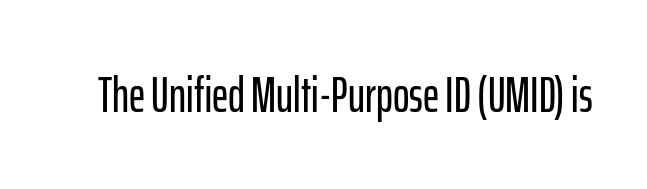
The image shows 50 px condensed sans-serif type, upright; set normal letter spacing, not underlined; low stroke contrast and a medium x-height.
